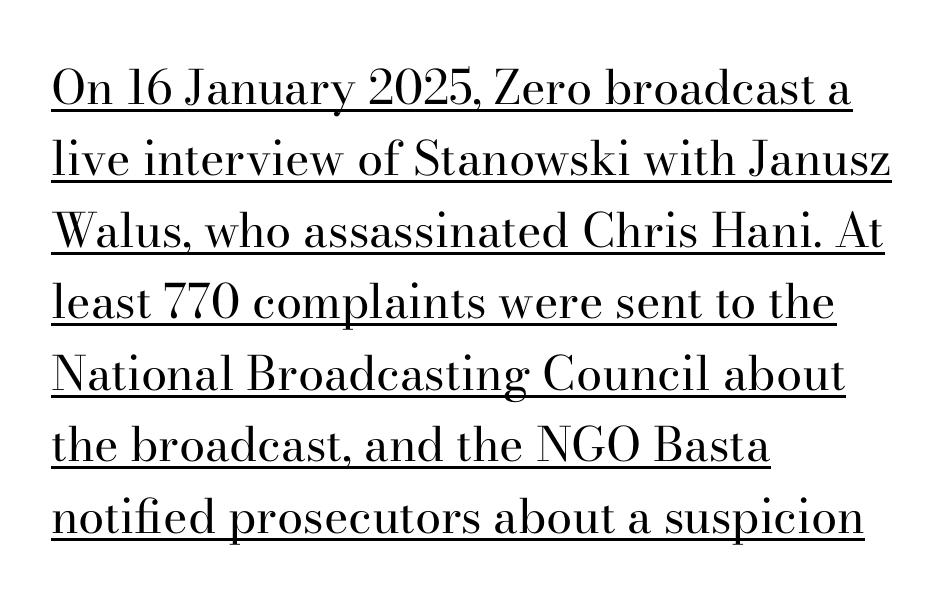
The image shows 47 px regular-weight serif type, upright; set left-aligned, normal line spacing (1.52x), normal letter spacing, underlined; high stroke contrast and a small x-height.
